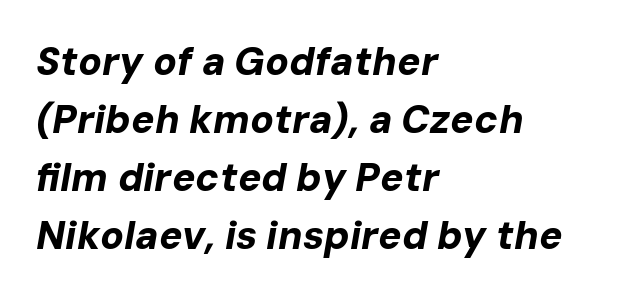
Lines of text with bare space underneath. Tracking here is standard; glyphs follow each other at the usual distance. These lines are set flush left with a ragged right edge. Think of a printed novel: that variable character pitch is what you see here. Compared with ordinary roman type, these characters are visibly tilted. Horizontal bands of white between lines are of average thickness.
